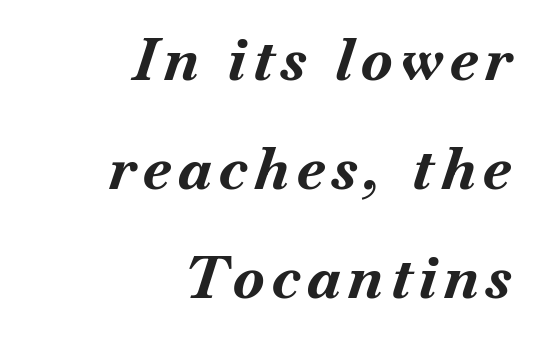
The image shows 58 px bold type, italic (leaning right); set right-aligned, line spacing 1.88x, not underlined; medium stroke contrast and a small x-height.
